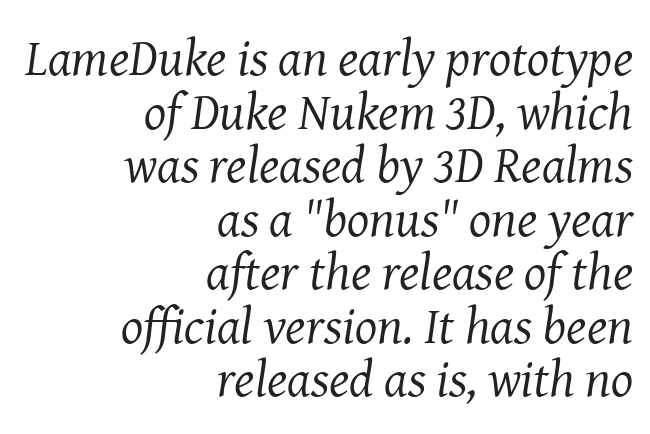
Each letter's strokes conclude with small projecting serifs. The weight tops out at a normal text grade. There's an unmistakable incline to the writing here. Does the copy run flush right? Yes — the right margin is perfectly even. Letter spacing: default.
